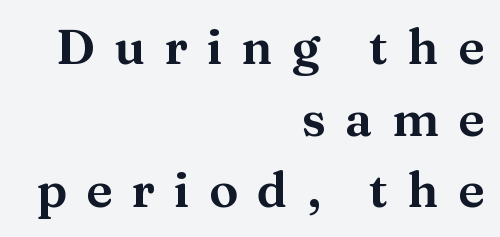
{"serif": "yes", "italic": "no", "width": "normal", "stroke_contrast": "medium", "x_height": "medium", "monospaced": "no", "underline": "no", "align": "right", "line_spacing": "normal", "line_spacing_ratio": 1.46, "letter_spacing": "wide", "letter_spacing_em": 0.39, "glyph_px": 49}
